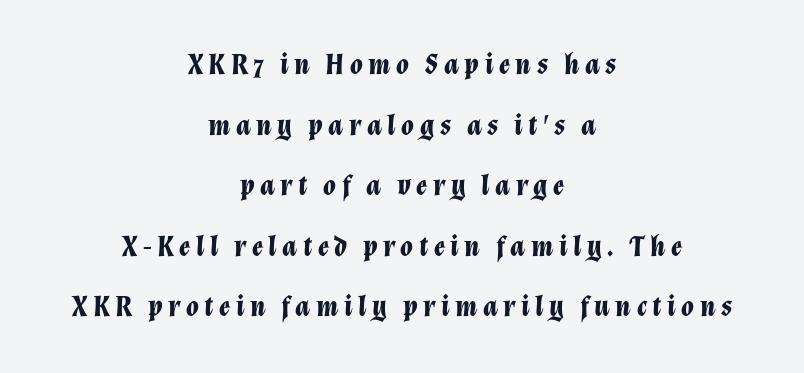
Q: Is the text bold? A: Yes.
Q: Is the text italic (slanted)? A: Yes, it leans right by about 12 degrees.
Q: Is the text underlined? A: No.
Q: How is the paragraph aligned? A: Centered.
Q: Is the spacing between lines tight, normal or loose? A: Loose.
Q: Width (condensed, normal, or wide)? A: Normal.
Q: Stroke contrast? A: Low.
Q: x-height? A: Medium.
Q: Monospaced? A: No.
